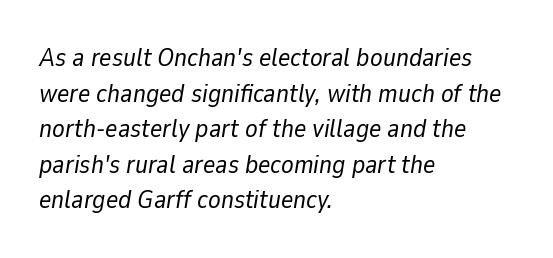
{"italic": "yes", "lean": "right", "slant_degrees": 9, "bold": "no", "underline": "no", "align": "left", "line_spacing": "normal", "line_spacing_ratio": 1.37, "letter_spacing": "normal", "letter_spacing_em": 0.0, "glyph_px": 26}
